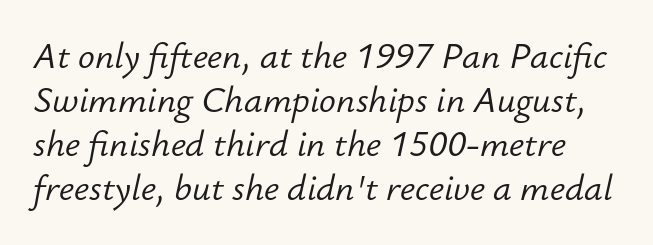
The passage shown stacks its lines at a standard gap. Is the type heavy? It reads as light-to-regular instead. Every character sits at an angle, as italics do. You could not count columns in this text — the font is proportionally spaced. The area under the type is left untouched.
